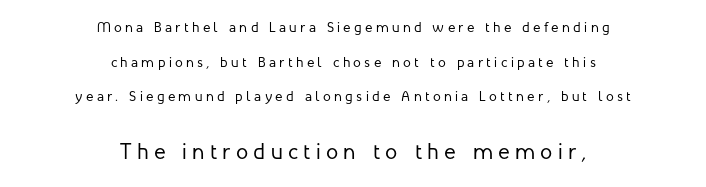
Q: Is the text bold? A: No.
Q: Is the text italic (slanted)? A: No, it is upright.
Q: Is the text underlined? A: No.
Q: How is the paragraph aligned? A: Centered.
Q: Is the spacing between letters normal or unusually wide? A: Unusually wide.
Q: Is the spacing between lines tight, normal or loose? A: Loose.
Q: Which block of text is set in a larger size, the first (top) or the second (bottom)? A: The second (bottom) one.
